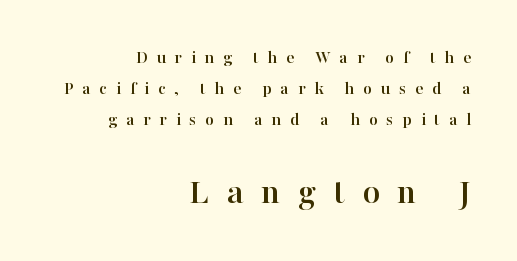
Q: Is the text italic (slanted)? A: No, it is upright.
Q: Is the typeface a serif or a sans-serif typeface? A: Serif.
Q: Is the text underlined? A: No.
Q: How is the paragraph aligned? A: Right-aligned.
Q: Is the spacing between letters normal or unusually wide? A: Unusually wide.
Q: Is the spacing between lines tight, normal or loose? A: Normal.
Q: Which block of text is set in a larger size, the first (top) or the second (bottom)? A: The second (bottom) one.
Q: Width (condensed, normal, or wide)? A: Normal.
Q: Stroke contrast? A: High.
Q: x-height? A: Medium.
Q: Monospaced? A: No.
